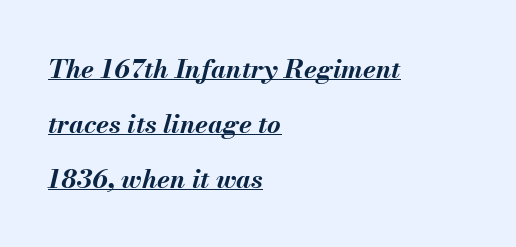
{"italic": "yes", "lean": "right", "slant_degrees": 13, "bold": "yes", "underline": "yes", "align": "left", "line_spacing": "loose", "line_spacing_ratio": 2.11, "letter_spacing": "normal", "letter_spacing_em": 0.0, "glyph_px": 26}
